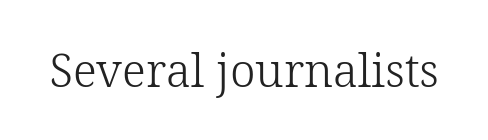
{"serif": "yes", "italic": "no", "bold": "no", "weight": "light", "width": "normal", "stroke_contrast": "low", "x_height": "medium", "monospaced": "no", "underline": "no", "letter_spacing": "normal", "letter_spacing_em": 0.0, "glyph_px": 46}
